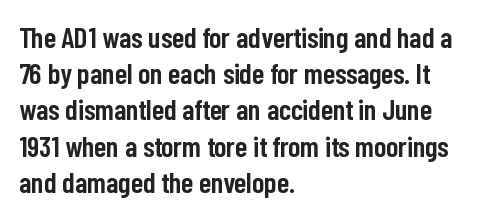
{"serif": "no", "italic": "no", "bold": "semi", "weight": "semibold", "width": "condensed", "stroke_contrast": "low", "x_height": "medium", "monospaced": "no", "underline": "no", "align": "left", "line_spacing": "normal", "line_spacing_ratio": 1.25, "letter_spacing": "normal", "letter_spacing_em": 0.0, "glyph_px": 29}
